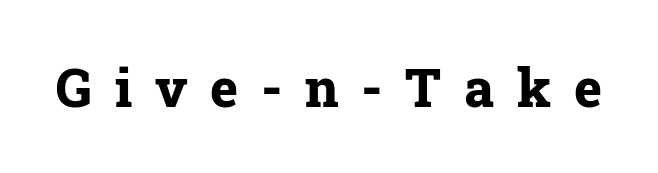
{"serif": "yes", "italic": "no", "bold": "yes", "weight": "bold", "width": "normal", "stroke_contrast": "low", "x_height": "medium", "monospaced": "no", "underline": "no", "letter_spacing": "wide", "letter_spacing_em": 0.43, "glyph_px": 53}
